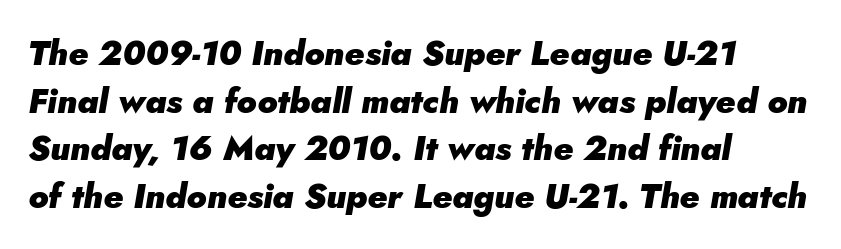
Q: Is the text bold? A: Yes.
Q: Is the text italic (slanted)? A: Yes, it leans right by about 5 degrees.
Q: Is the text underlined? A: No.
Q: How is the paragraph aligned? A: Left-aligned.
Q: Is the spacing between letters normal or unusually wide? A: Normal.
Q: Is the spacing between lines tight, normal or loose? A: Normal.
Q: Width (condensed, normal, or wide)? A: Normal.
Q: Stroke contrast? A: Low.
Q: x-height? A: Small.
Q: Monospaced? A: No.
